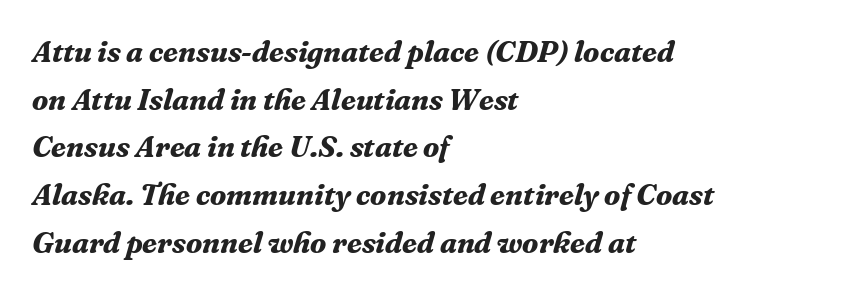
{"serif": "yes", "italic": "yes", "lean": "right", "slant_degrees": 16, "bold": "yes", "weight": "bold", "width": "normal", "stroke_contrast": "medium", "x_height": "medium", "monospaced": "no", "underline": "no", "align": "left", "line_spacing": "normal", "line_spacing_ratio": 1.59, "letter_spacing": "normal", "letter_spacing_em": 0.0, "glyph_px": 30}
